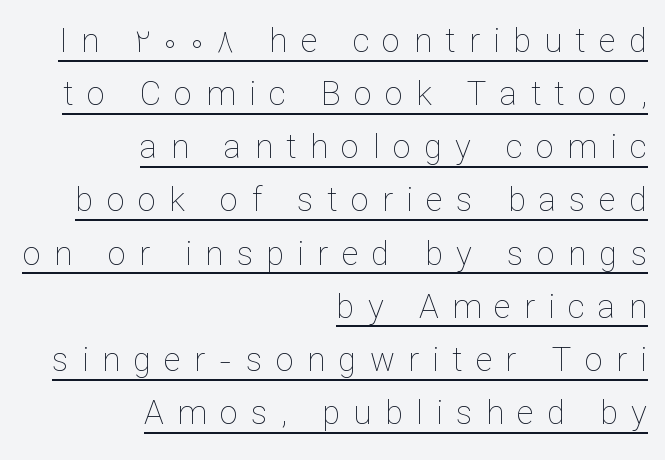
{"italic": "no", "bold": "no", "weight": "thin", "width": "normal", "stroke_contrast": "low", "x_height": "medium", "monospaced": "no", "underline": "yes", "align": "right", "line_spacing": "normal", "line_spacing_ratio": 1.61, "letter_spacing": "wide", "letter_spacing_em": 0.4, "glyph_px": 33}
